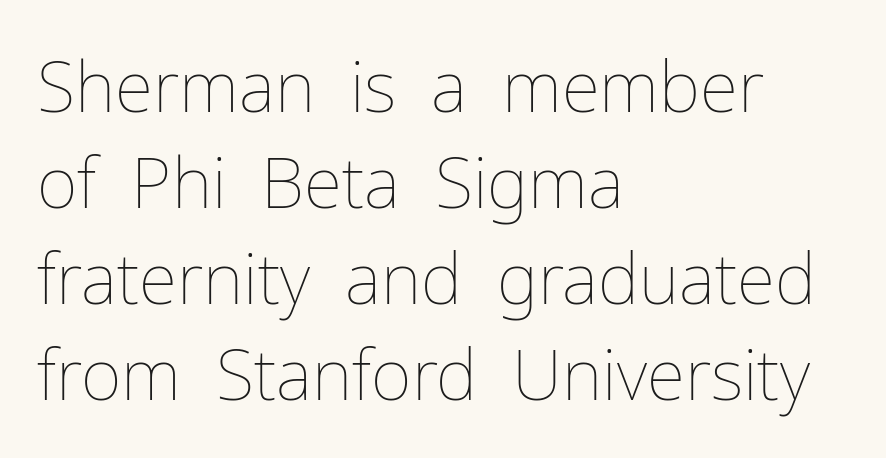
The image shows 70 px thin type, upright; set left-aligned, normal line spacing (1.37x), normal letter spacing, not underlined; low stroke contrast and a medium x-height.
